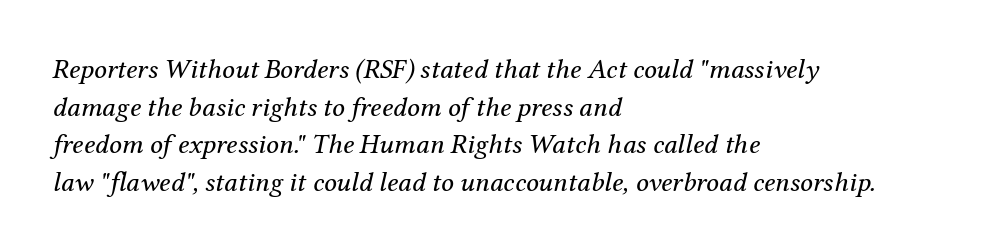
This is not heavy type; no bold has been used. Horizontally, the lines are justified to the leading edge only. Rows of type keep a routine distance in the vertical direction. Would a proofreader flag this as italicized? Yes. Default kerning and tracking; the words read as compact shapes.
